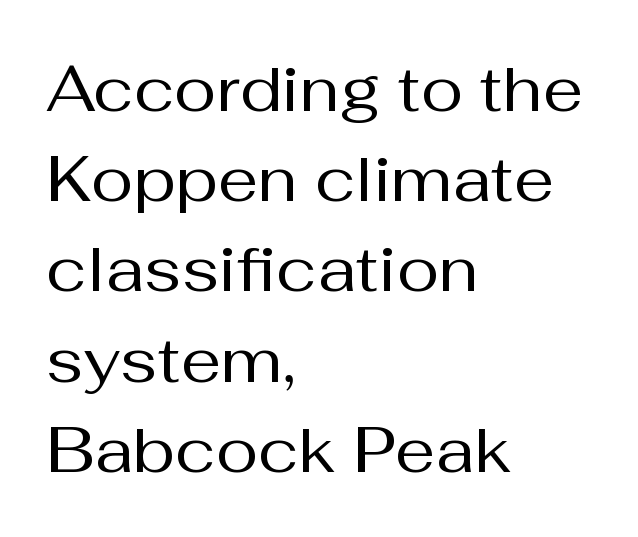
Q: Is the text bold? A: No.
Q: Is the text italic (slanted)? A: No, it is upright.
Q: Is the typeface a serif or a sans-serif typeface? A: Sans-serif.
Q: Is the text underlined? A: No.
Q: How is the paragraph aligned? A: Left-aligned.
Q: Is the spacing between letters normal or unusually wide? A: Normal.
Q: Is the spacing between lines tight, normal or loose? A: Normal.
Q: Width (condensed, normal, or wide)? A: Normal.
Q: Stroke contrast? A: Medium.
Q: x-height? A: Medium.
Q: Monospaced? A: No.
